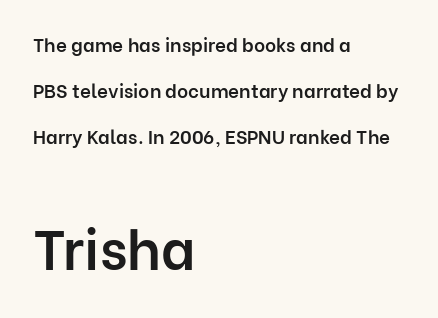
{"serif": "no", "italic": "no", "bold": "semi", "weight": "semibold", "width": "normal", "stroke_contrast": "low", "x_height": "medium", "monospaced": "no", "underline": "no", "align": "left", "line_spacing": "loose", "line_spacing_ratio": 2.42, "letter_spacing": "normal", "letter_spacing_em": 0.0, "larger_block": "second", "size_ratio": 2.95, "glyph_px": 56}
